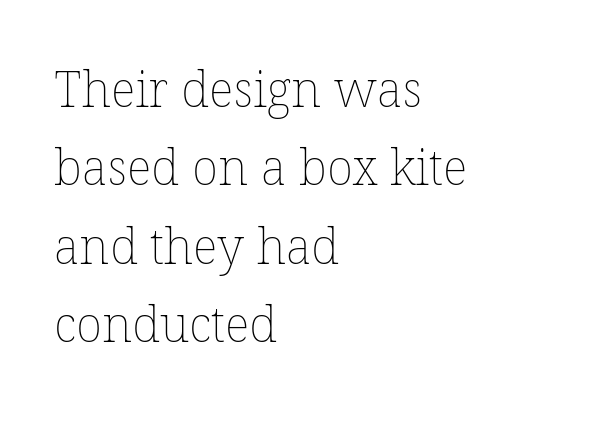
Q: Is the text bold? A: No.
Q: Is the text underlined? A: No.
Q: How is the paragraph aligned? A: Left-aligned.
Q: Is the spacing between letters normal or unusually wide? A: Normal.
Q: Is the spacing between lines tight, normal or loose? A: Normal.
Q: Width (condensed, normal, or wide)? A: Normal.
Q: Stroke contrast? A: Low.
Q: x-height? A: Medium.
Q: Monospaced? A: No.
